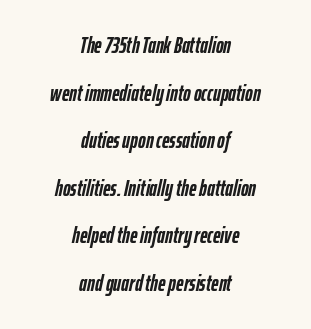
Q: Is the text bold? A: Yes.
Q: Is the text italic (slanted)? A: Yes, it leans right by about 12 degrees.
Q: Is the text underlined? A: No.
Q: How is the paragraph aligned? A: Centered.
Q: Is the spacing between letters normal or unusually wide? A: Normal.
Q: Is the spacing between lines tight, normal or loose? A: Loose.
